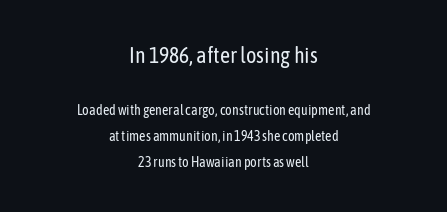
Ascenders rise straight up at ninety degrees. Decoration check: the copy has no underline. The composition opens big and finishes small. The strokes are not fattened; the text isn't bold.
